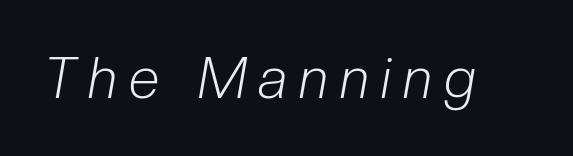
Q: Is the text bold? A: No.
Q: Is the text italic (slanted)? A: Yes, it leans right by about 10 degrees.
Q: Is the text underlined? A: No.
Q: Is the spacing between letters normal or unusually wide? A: Unusually wide.
Q: Width (condensed, normal, or wide)? A: Condensed.
Q: Stroke contrast? A: Low.
Q: x-height? A: Medium.
Q: Monospaced? A: No.
